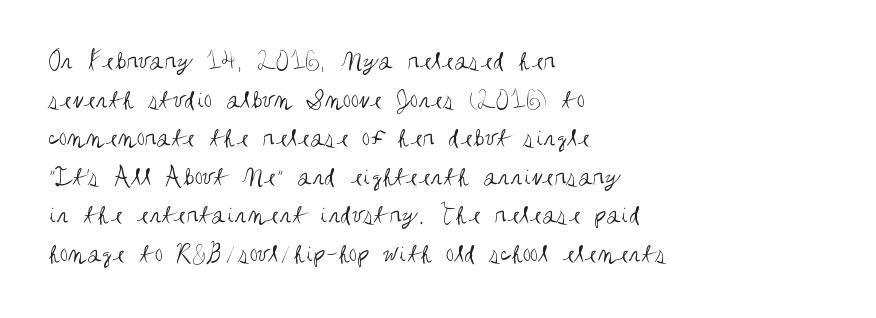
{"bold": "no", "underline": "no", "align": "left", "line_spacing": "normal", "line_spacing_ratio": 1.43, "letter_spacing": "normal", "letter_spacing_em": 0.0, "glyph_px": 27}
